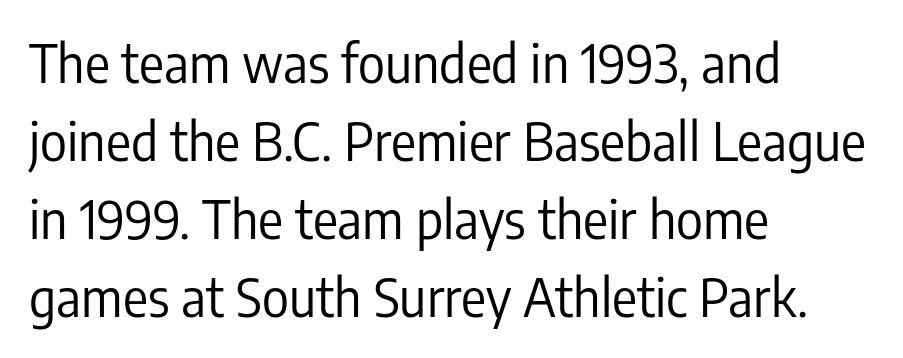
The image shows 52 px regular-weight, condensed sans-serif type, upright; set left-aligned, normal line spacing (1.5x), normal letter spacing, not underlined; low stroke contrast and a medium x-height.
